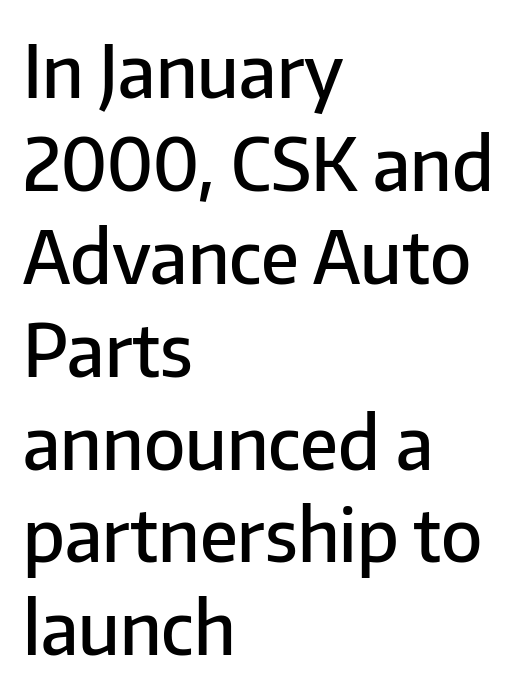
{"serif": "no", "italic": "no", "bold": "semi", "weight": "semibold", "width": "normal", "stroke_contrast": "low", "x_height": "medium", "monospaced": "no", "underline": "no", "align": "left", "line_spacing": "normal", "line_spacing_ratio": 1.29, "letter_spacing": "normal", "letter_spacing_em": 0.0, "glyph_px": 72}
